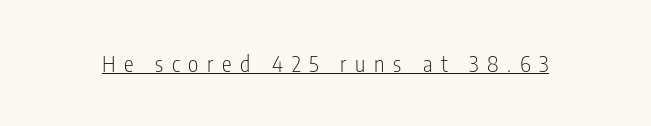
{"italic": "no", "bold": "no", "underline": "yes", "letter_spacing": "wide", "letter_spacing_em": 0.39, "glyph_px": 22}
